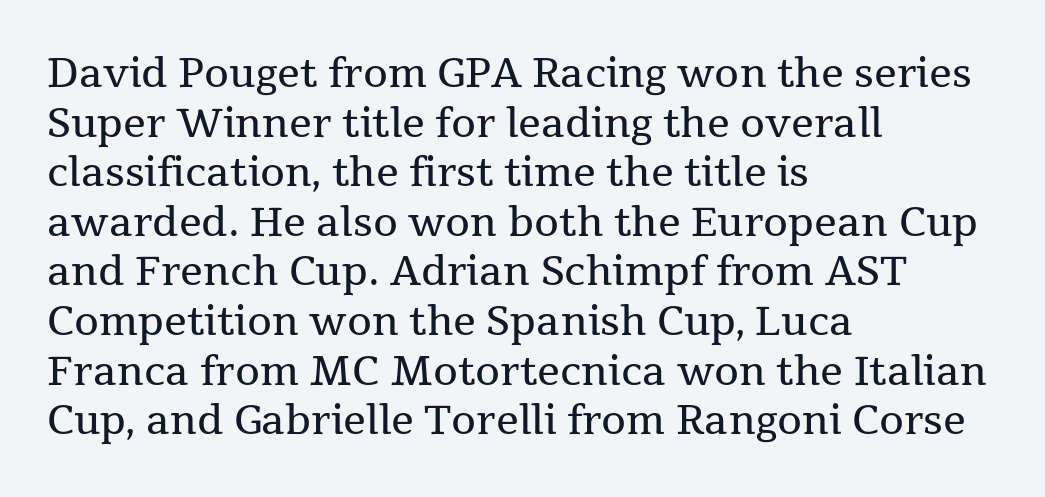
Note the varied advance widths — an 'i' is clearly narrower than an 'm'. Notice how the passage keeps a crisp vertical edge on the left only. Type without underlining. No extra tracking has been applied to these lines.
